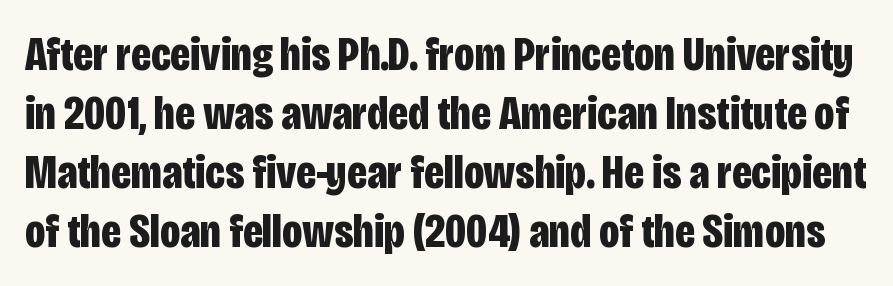
It's the straight-up-and-down kind of type. The passage shown has conventional tracking throughout. Set as a true bold cut, around the 700 mark. The letters carry no serifs — their stems end cleanly without finishing strokes.
